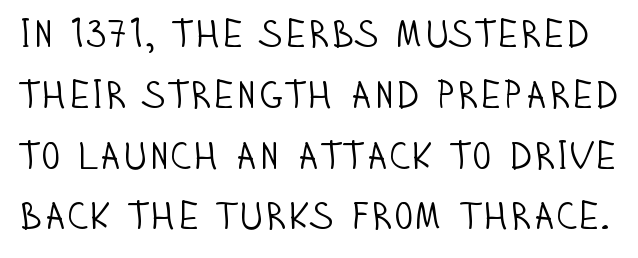
Q: Is the text bold? A: No.
Q: Is the text italic (slanted)? A: No, it is upright.
Q: Is the typeface a serif or a sans-serif typeface? A: Sans-serif.
Q: Is the text underlined? A: No.
Q: Is the spacing between letters normal or unusually wide? A: Normal.
Q: Is the spacing between lines tight, normal or loose? A: Normal.
Q: Width (condensed, normal, or wide)? A: Condensed.
Q: Stroke contrast? A: Low.
Q: x-height? A: Large.
Q: Monospaced? A: No.
